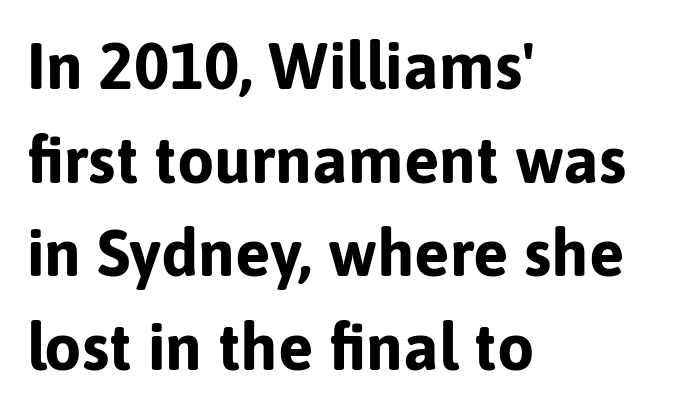
The image shows 66 px bold sans-serif type, upright; set left-aligned, normal line spacing (1.42x), normal letter spacing, not underlined; low stroke contrast and a medium x-height.
